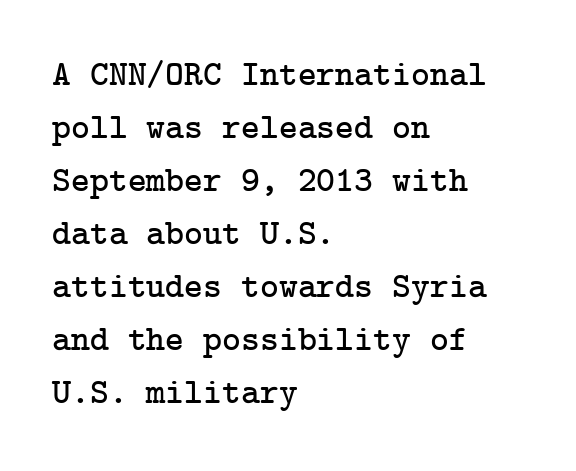
Q: Is the text italic (slanted)? A: No, it is upright.
Q: Is the typeface a serif or a sans-serif typeface? A: Serif.
Q: Is the text underlined? A: No.
Q: How is the paragraph aligned? A: Left-aligned.
Q: Is the spacing between letters normal or unusually wide? A: Normal.
Q: Is the spacing between lines tight, normal or loose? A: Normal.
Q: Width (condensed, normal, or wide)? A: Normal.
Q: Stroke contrast? A: Low.
Q: x-height? A: Medium.
